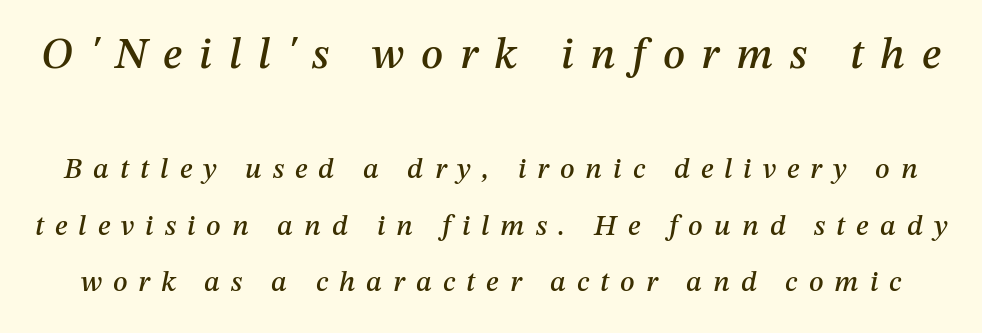
The image shows 44 px text type, italic (leaning right); set loose line spacing (1.95x), unusually wide letter spacing (+0.38 em), not underlined; the first (top) block is 1.52x larger; medium stroke contrast and a medium x-height.
